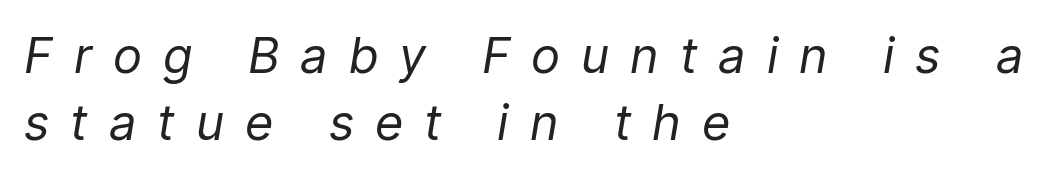
The image shows 49 px regular-weight, condensed type, italic (leaning right); set left-aligned, normal line spacing (1.37x), unusually wide letter spacing (+0.47 em), not underlined; low stroke contrast and a medium x-height.
